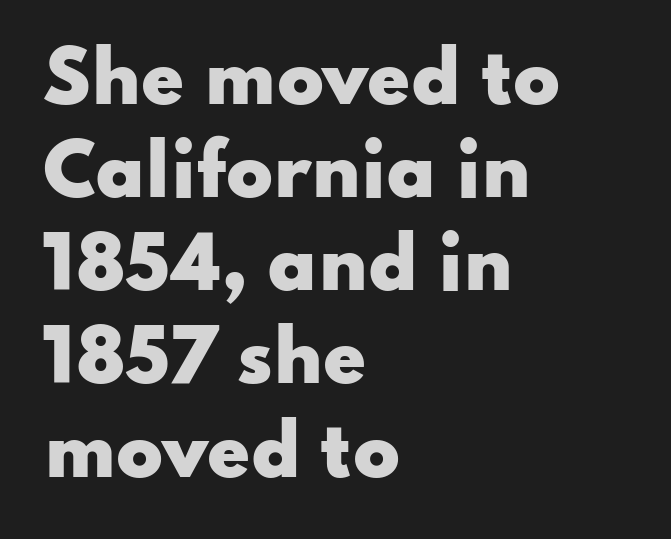
Q: Is the text bold? A: Yes.
Q: Is the text italic (slanted)? A: No, it is upright.
Q: Is the typeface a serif or a sans-serif typeface? A: Sans-serif.
Q: Is the text underlined? A: No.
Q: How is the paragraph aligned? A: Left-aligned.
Q: Is the spacing between letters normal or unusually wide? A: Normal.
Q: Is the spacing between lines tight, normal or loose? A: Normal.
Q: Width (condensed, normal, or wide)? A: Wide.
Q: Stroke contrast? A: Low.
Q: x-height? A: Small.
Q: Monospaced? A: No.
